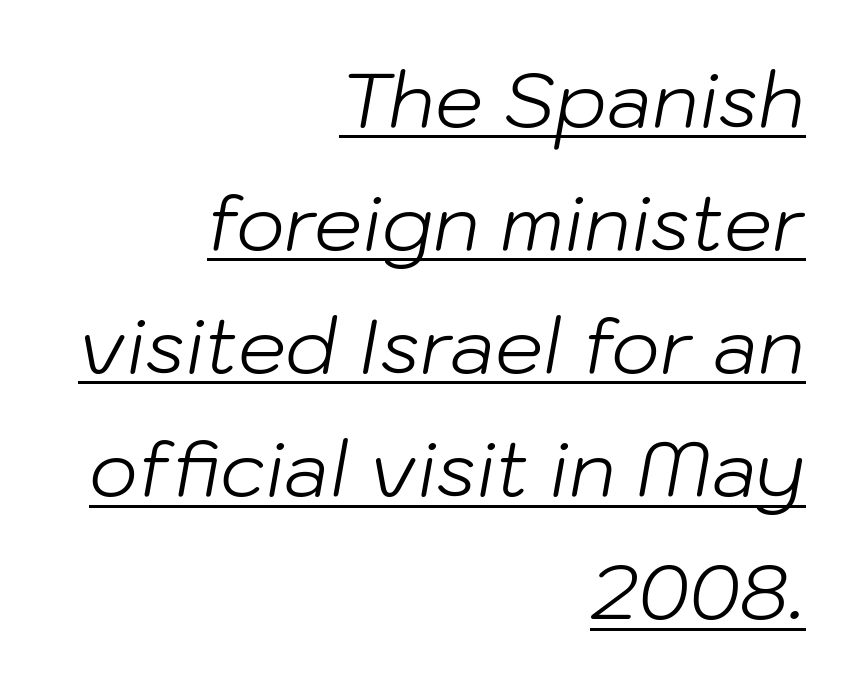
Q: Is the text bold? A: No.
Q: Is the text italic (slanted)? A: Yes, it leans right by about 10 degrees.
Q: Is the text underlined? A: Yes.
Q: How is the paragraph aligned? A: Right-aligned.
Q: Is the spacing between letters normal or unusually wide? A: Normal.
Q: Is the spacing between lines tight, normal or loose? A: Normal.
Q: Width (condensed, normal, or wide)? A: Normal.
Q: Stroke contrast? A: Low.
Q: x-height? A: Medium.
Q: Monospaced? A: No.
